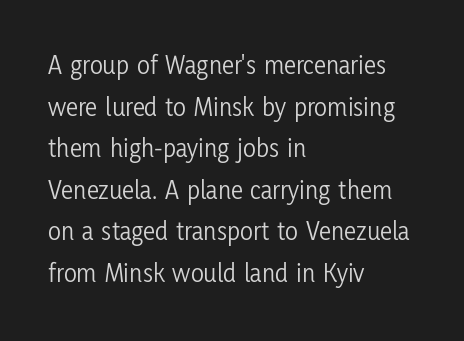
This sample uses an upright cut, with every glyph sitting square on the baseline. Lines of text with bare space underneath. The setting favours the left margin, as ordinary paragraphs usually do. Leading: standard. The typesetting does not lean heavy: it is not bold. You could call the tracking neutral — neither tight nor loose.
